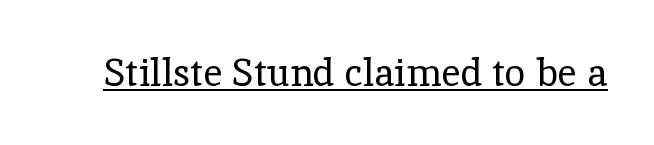
Q: Is the text bold? A: No.
Q: Is the text italic (slanted)? A: No, it is upright.
Q: Is the typeface a serif or a sans-serif typeface? A: Serif.
Q: Is the text underlined? A: Yes.
Q: Is the spacing between letters normal or unusually wide? A: Normal.
Q: Width (condensed, normal, or wide)? A: Normal.
Q: x-height? A: Medium.
Q: Monospaced? A: No.
